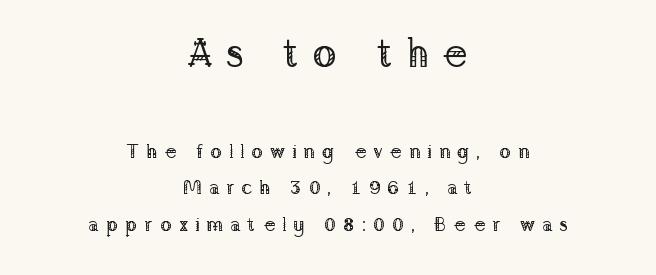
Every stem runs plumb, perpendicular to the baseline. On a weight scale, this lands at 450 or below. Line starts and ends both wander, symmetrically. A serif font was chosen for this passage. Top chunk: large. Bottom chunk: small.
